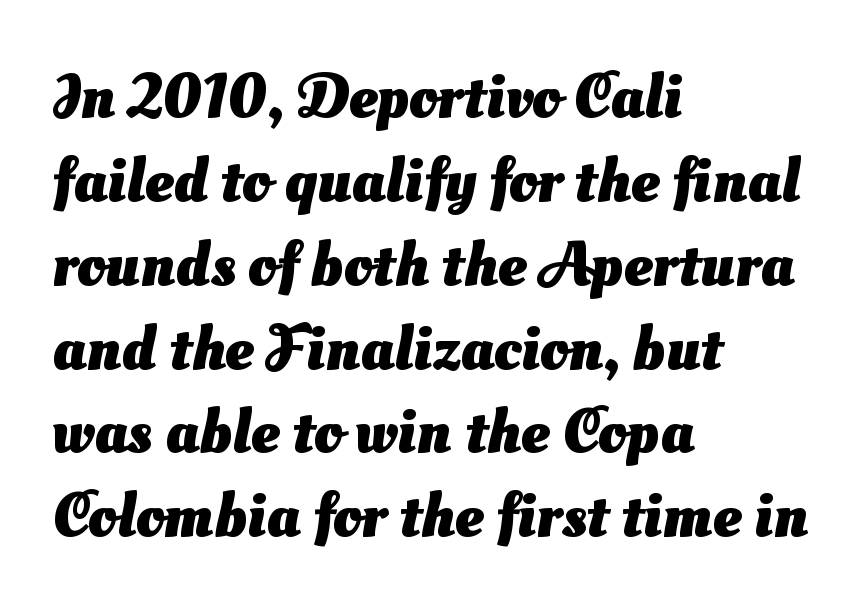
{"serif": "no", "bold": "yes", "weight": "heavy", "width": "normal", "stroke_contrast": "medium", "x_height": "small", "monospaced": "no", "underline": "no", "align": "left", "line_spacing": "normal", "line_spacing_ratio": 1.31, "letter_spacing": "normal", "letter_spacing_em": 0.0, "glyph_px": 64}
